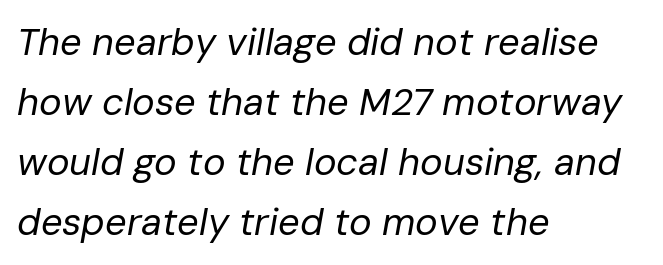
Q: Is the text bold? A: No.
Q: Is the text italic (slanted)? A: Yes, it leans right by about 10 degrees.
Q: Is the text underlined? A: No.
Q: How is the paragraph aligned? A: Left-aligned.
Q: Is the spacing between letters normal or unusually wide? A: Normal.
Q: Is the spacing between lines tight, normal or loose? A: Normal.
Q: Width (condensed, normal, or wide)? A: Normal.
Q: Stroke contrast? A: Low.
Q: x-height? A: Medium.
Q: Monospaced? A: No.
